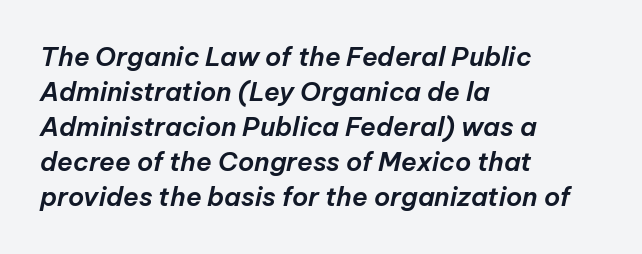
{"italic": "yes", "lean": "right", "slant_degrees": 12, "underline": "no", "align": "left", "line_spacing": "normal", "line_spacing_ratio": 1.35, "letter_spacing": "normal", "letter_spacing_em": 0.0, "glyph_px": 26}
